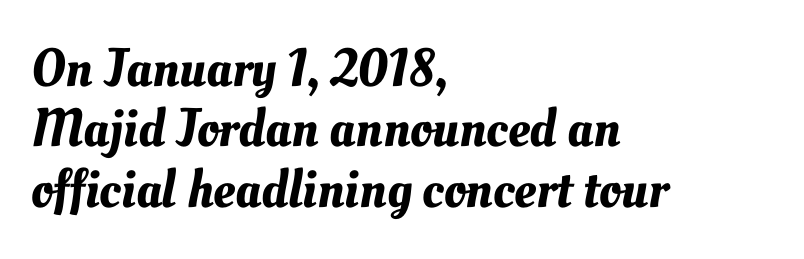
{"width": "normal", "stroke_contrast": "medium", "x_height": "small", "monospaced": "no", "underline": "no", "align": "left", "line_spacing": "tight", "line_spacing_ratio": 1.12, "letter_spacing": "normal", "letter_spacing_em": 0.0, "glyph_px": 54}
